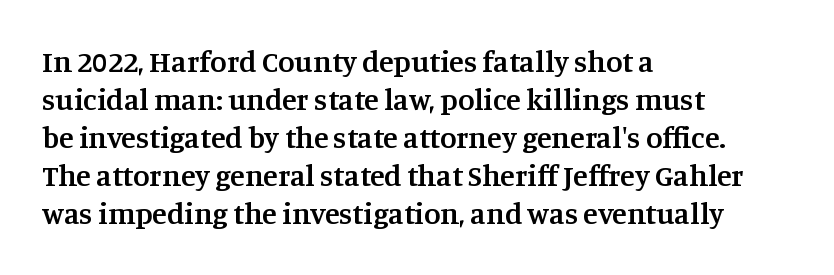
The image shows 30 px semibold serif type, upright; set left-aligned, normal line spacing (1.27x), normal letter spacing, not underlined; medium stroke contrast and a large x-height.
